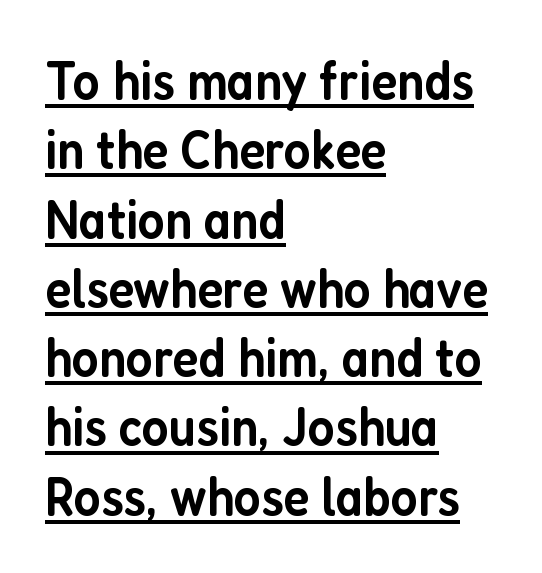
Q: Is the text bold? A: Semi-bold.
Q: Is the text italic (slanted)? A: No, it is upright.
Q: Is the typeface a serif or a sans-serif typeface? A: Sans-serif.
Q: Is the text underlined? A: Yes.
Q: How is the paragraph aligned? A: Left-aligned.
Q: Is the spacing between letters normal or unusually wide? A: Normal.
Q: Is the spacing between lines tight, normal or loose? A: Normal.
Q: Width (condensed, normal, or wide)? A: Condensed.
Q: Stroke contrast? A: Low.
Q: x-height? A: Medium.
Q: Monospaced? A: No.
